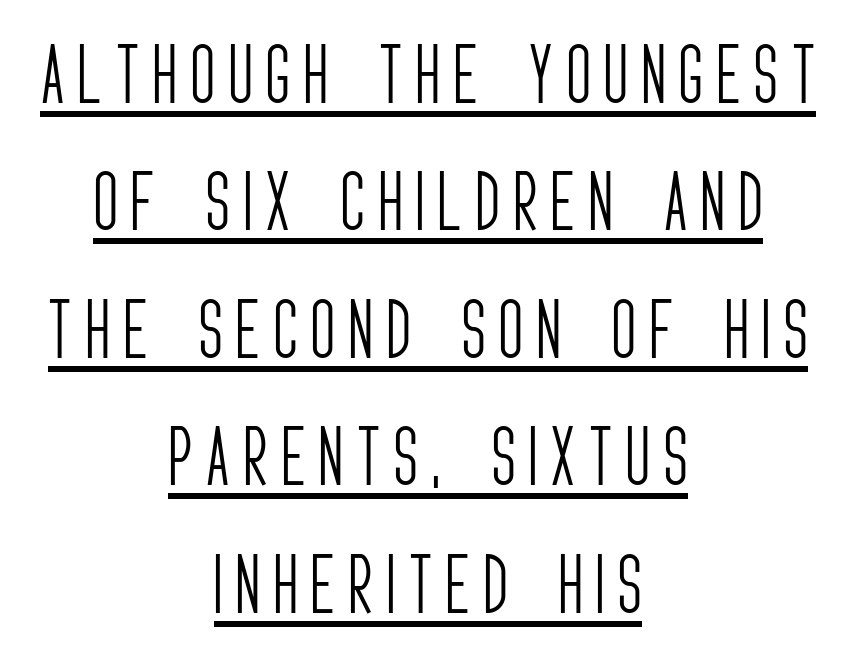
Q: Is the text bold? A: No.
Q: Is the text italic (slanted)? A: No, it is upright.
Q: Is the typeface a serif or a sans-serif typeface? A: Sans-serif.
Q: Is the text underlined? A: Yes.
Q: How is the paragraph aligned? A: Centered.
Q: Is the spacing between letters normal or unusually wide? A: Unusually wide.
Q: Is the spacing between lines tight, normal or loose? A: Loose.
Q: Width (condensed, normal, or wide)? A: Condensed.
Q: Stroke contrast? A: Low.
Q: x-height? A: Large.
Q: Monospaced? A: No.
